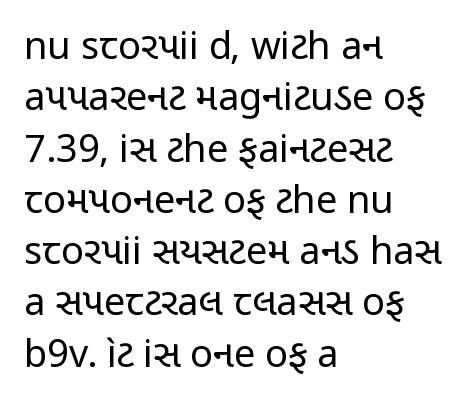
{"serif": "no", "italic": "no", "bold": "no", "weight": "regular", "width": "condensed", "stroke_contrast": "low", "x_height": "medium", "monospaced": "no", "underline": "no", "align": "left", "line_spacing": "normal", "line_spacing_ratio": 1.35, "letter_spacing": "normal", "letter_spacing_em": 0.0, "glyph_px": 38}
